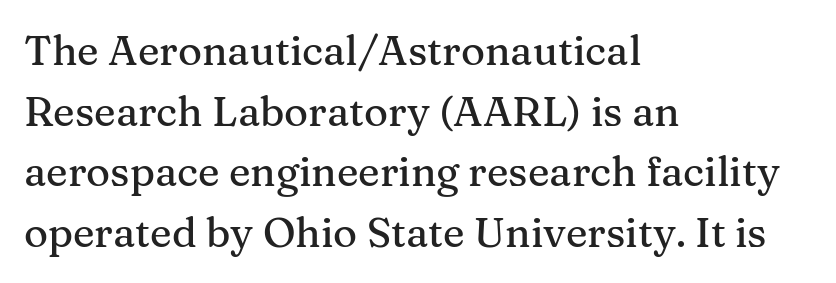
Q: Is the text italic (slanted)? A: No, it is upright.
Q: Is the typeface a serif or a sans-serif typeface? A: Serif.
Q: Is the text underlined? A: No.
Q: How is the paragraph aligned? A: Left-aligned.
Q: Is the spacing between letters normal or unusually wide? A: Normal.
Q: Is the spacing between lines tight, normal or loose? A: Normal.
Q: Width (condensed, normal, or wide)? A: Normal.
Q: Stroke contrast? A: Medium.
Q: x-height? A: Medium.
Q: Monospaced? A: No.
